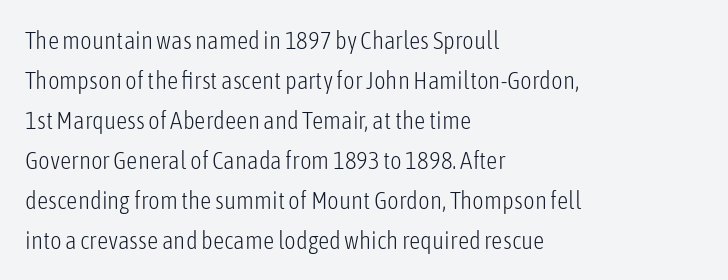
Q: Is the text bold? A: No.
Q: Is the text italic (slanted)? A: No, it is upright.
Q: Is the text underlined? A: No.
Q: How is the paragraph aligned? A: Left-aligned.
Q: Is the spacing between letters normal or unusually wide? A: Normal.
Q: Is the spacing between lines tight, normal or loose? A: Normal.
